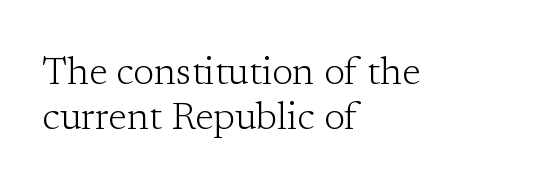
Q: Is the text bold? A: No.
Q: Is the text italic (slanted)? A: No, it is upright.
Q: Is the typeface a serif or a sans-serif typeface? A: Serif.
Q: Is the text underlined? A: No.
Q: How is the paragraph aligned? A: Left-aligned.
Q: Is the spacing between letters normal or unusually wide? A: Normal.
Q: Width (condensed, normal, or wide)? A: Normal.
Q: Stroke contrast? A: Low.
Q: x-height? A: Medium.
Q: Monospaced? A: No.
